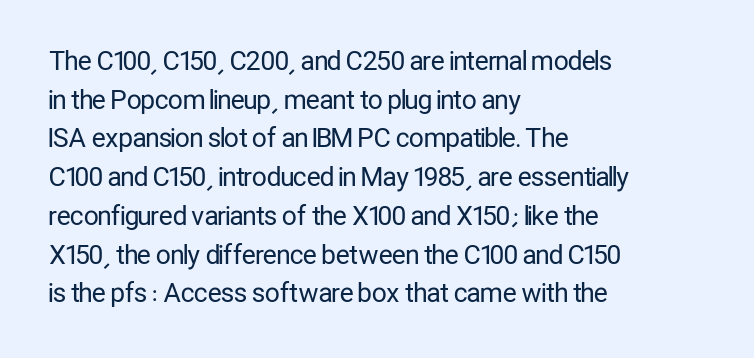
Posture: vertical. The weight tops out at a normal text grade. Words appear dense and cohesive because spacing is normal. If you drew a ruler down the left edge, every line would touch it. Line spacing here is normal. Underline: absent.
